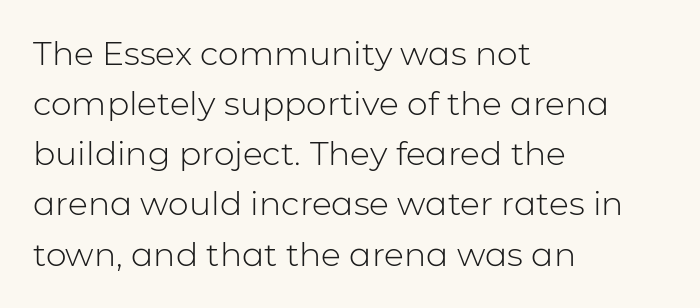
The image shows 33 px light sans-serif type, upright; set left-aligned, normal line spacing (1.52x), normal letter spacing, not underlined; low stroke contrast and a medium x-height.
